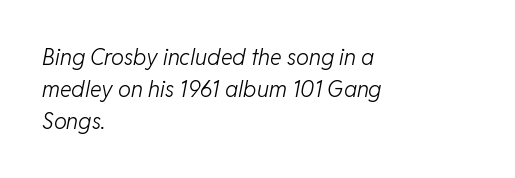
{"italic": "yes", "lean": "right", "slant_degrees": 11, "bold": "no", "underline": "no", "align": "left", "line_spacing": "normal", "line_spacing_ratio": 1.45, "letter_spacing": "normal", "letter_spacing_em": 0.0, "glyph_px": 22}
